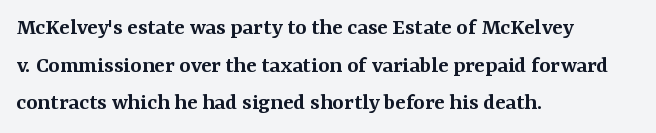
Q: Is the text bold? A: Semi-bold.
Q: Is the text italic (slanted)? A: No, it is upright.
Q: Is the text underlined? A: No.
Q: How is the paragraph aligned? A: Left-aligned.
Q: Is the spacing between letters normal or unusually wide? A: Normal.
Q: Is the spacing between lines tight, normal or loose? A: Normal.
